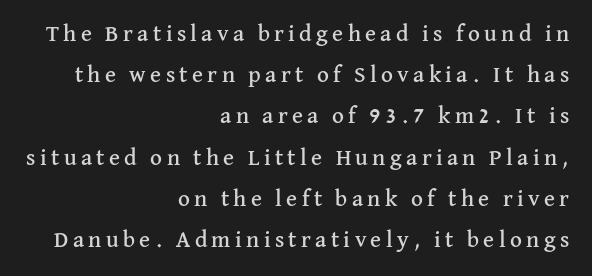
{"italic": "no", "underline": "no", "align": "right", "line_spacing_ratio": 1.79, "glyph_px": 23}
